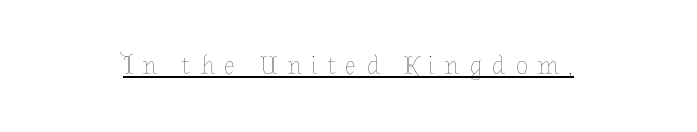
Q: Is the text bold? A: No.
Q: Is the text italic (slanted)? A: No, it is upright.
Q: Is the text underlined? A: Yes.
Q: Is the spacing between letters normal or unusually wide? A: Unusually wide.
